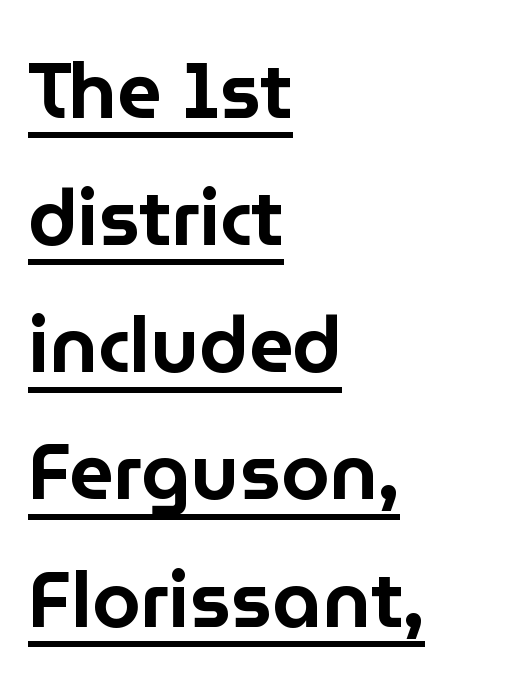
The image shows 78 px sans-serif type, upright; set left-aligned, normal line spacing (1.63x), normal letter spacing, underlined; low stroke contrast and a medium x-height.
